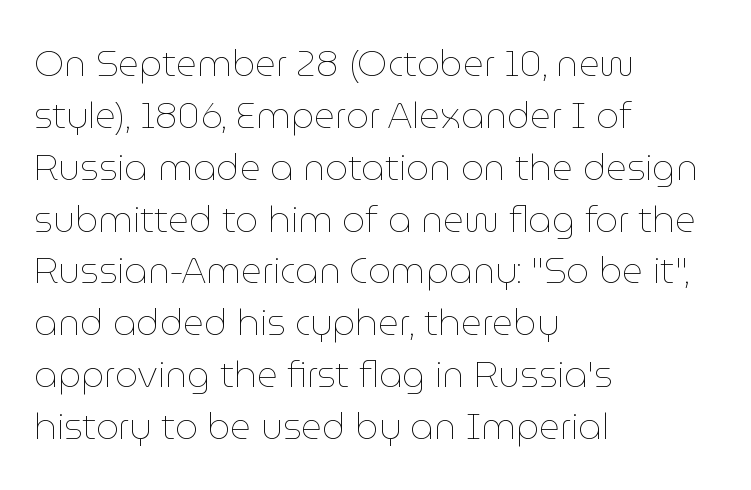
The image shows 36 px thin type, upright; set left-aligned, normal line spacing (1.44x), normal letter spacing, not underlined; low stroke contrast and a medium x-height.
